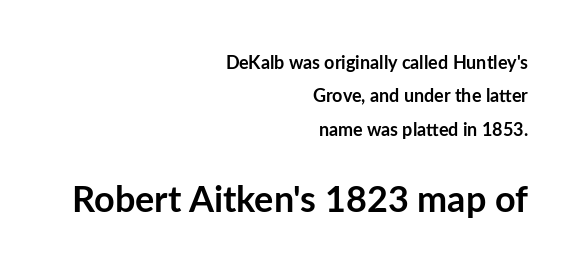
Upright lettering throughout. Is this a sans? Yes — the strokes have no serifs. Block two is the big one; block one sits smaller above it. The ragged edge is on the left, which tells us the setting is flush right. The sample has been set heavy, in full bold. Note the varied advance widths — an 'i' is clearly narrower than an 'm'.
